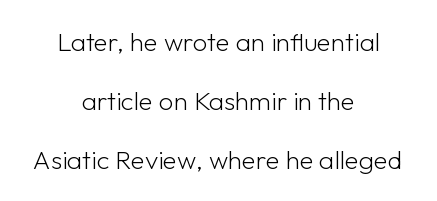
{"italic": "no", "bold": "no", "underline": "no", "align": "center", "line_spacing": "loose", "line_spacing_ratio": 2.26, "letter_spacing": "normal", "letter_spacing_em": 0.0, "glyph_px": 26}
